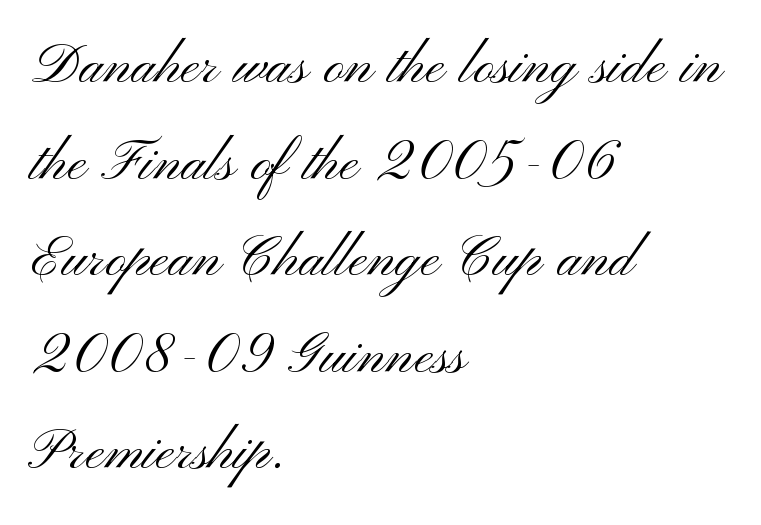
Q: Is the text bold? A: No.
Q: Is the text italic (slanted)? A: Yes.
Q: Is the typeface a serif or a sans-serif typeface? A: Sans-serif.
Q: Is the text underlined? A: No.
Q: How is the paragraph aligned? A: Left-aligned.
Q: Is the spacing between letters normal or unusually wide? A: Normal.
Q: Is the spacing between lines tight, normal or loose? A: Normal.
Q: Width (condensed, normal, or wide)? A: Wide.
Q: Stroke contrast? A: Medium.
Q: x-height? A: Small.
Q: Monospaced? A: No.
